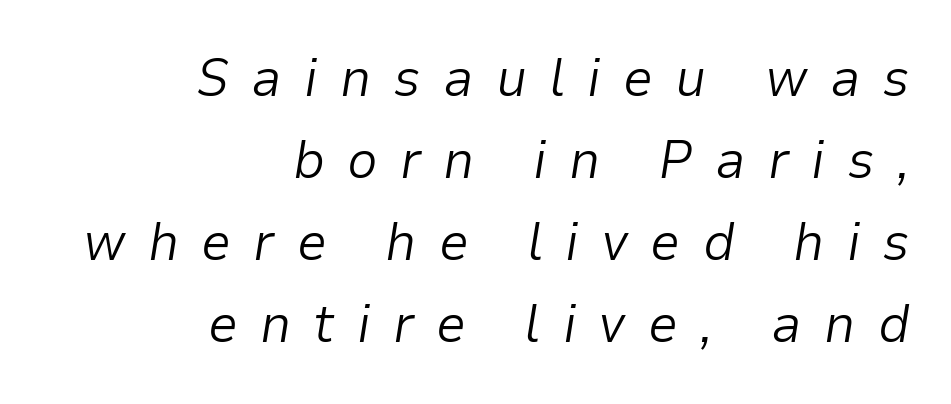
Italic? Definitely — the glyphs are oblique. The passage shown is typed in a proportional face where columns would drift. The letterforms sit at book weight or below. Nobody drew a line under any word here. One glance says typical: line gaps are just what's usual.
